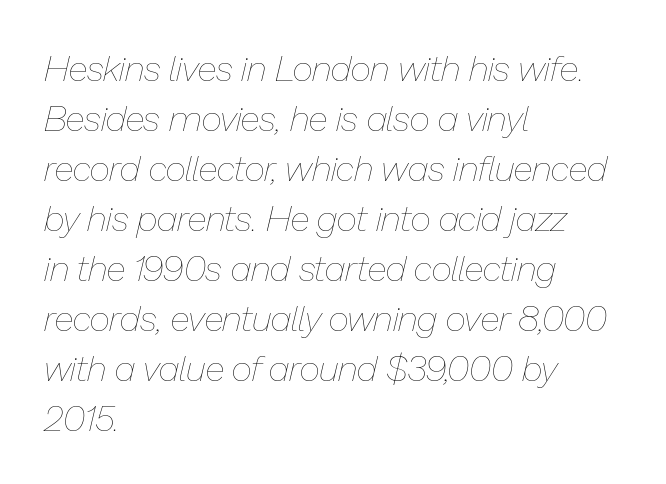
The image shows 36 px thin type, italic (leaning right); set left-aligned, normal line spacing (1.39x), normal letter spacing, not underlined; low stroke contrast and a medium x-height.
